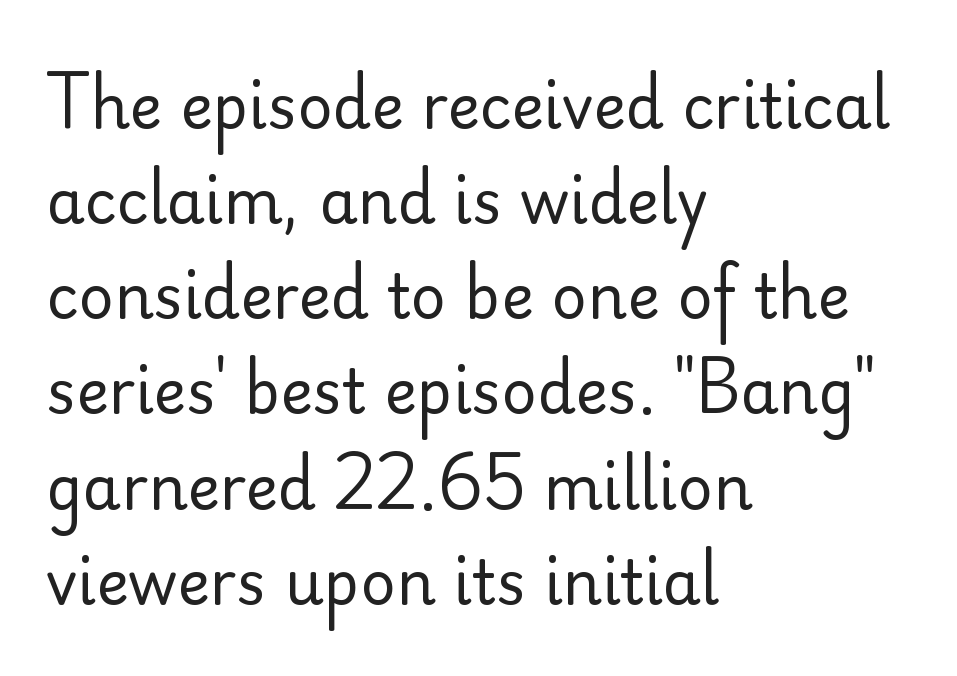
Q: Is the text bold? A: No.
Q: Is the text italic (slanted)? A: No, it is upright.
Q: Is the typeface a serif or a sans-serif typeface? A: Sans-serif.
Q: Is the text underlined? A: No.
Q: How is the paragraph aligned? A: Left-aligned.
Q: Is the spacing between letters normal or unusually wide? A: Normal.
Q: Is the spacing between lines tight, normal or loose? A: Normal.
Q: Width (condensed, normal, or wide)? A: Normal.
Q: Stroke contrast? A: Low.
Q: x-height? A: Small.
Q: Monospaced? A: No.
